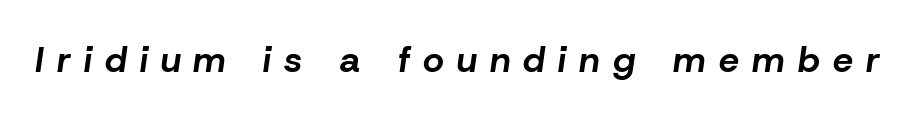
Q: Is the text bold? A: Yes.
Q: Is the text italic (slanted)? A: Yes, it leans right by about 8 degrees.
Q: Is the text underlined? A: No.
Q: Is the spacing between letters normal or unusually wide? A: Unusually wide.
Q: Width (condensed, normal, or wide)? A: Normal.
Q: Stroke contrast? A: Low.
Q: x-height? A: Medium.
Q: Monospaced? A: No.
